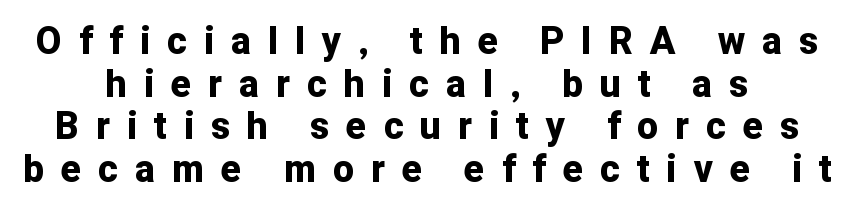
The image shows 37 px bold sans-serif type, upright; set tight line spacing (1.15x), unusually wide letter spacing (+0.47 em), not underlined; low stroke contrast and a medium x-height.
